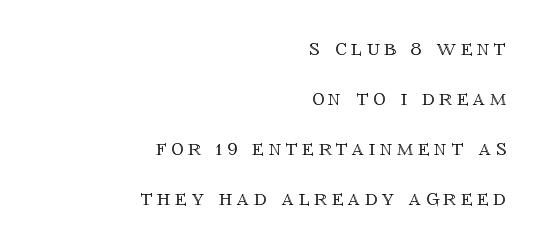
The image shows 24 px text type, upright; set right-aligned, loose line spacing (2.08x), not underlined.
